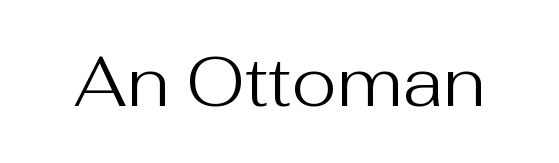
Q: Is the text bold? A: No.
Q: Is the text italic (slanted)? A: No, it is upright.
Q: Is the typeface a serif or a sans-serif typeface? A: Sans-serif.
Q: Is the text underlined? A: No.
Q: Is the spacing between letters normal or unusually wide? A: Normal.
Q: Width (condensed, normal, or wide)? A: Normal.
Q: Stroke contrast? A: Medium.
Q: x-height? A: Medium.
Q: Monospaced? A: No.
